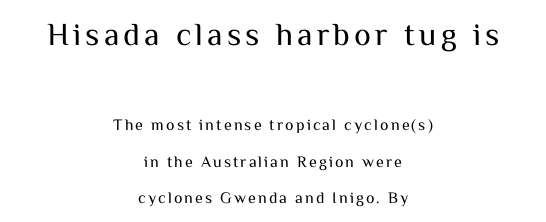
The image shows 32 px regular-weight sans-serif type, upright; set centered, loose line spacing (2.29x), not underlined; the first (top) block is 2.0x larger; medium stroke contrast and a medium x-height.
